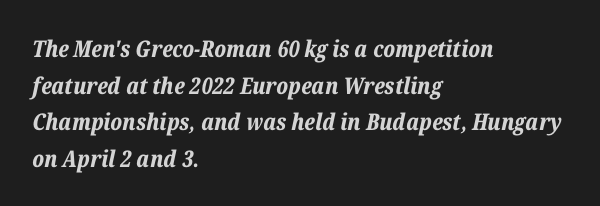
The image shows 23 px bold type, italic (leaning right); set left-aligned, normal line spacing (1.59x), normal letter spacing, not underlined.
